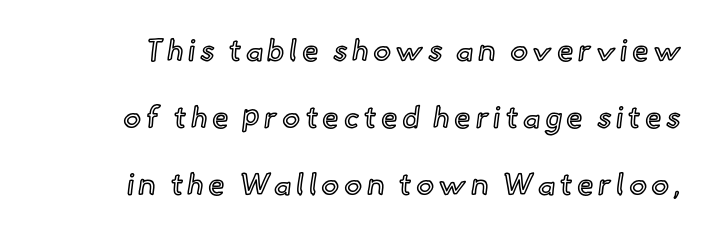
Q: Is the text italic (slanted)? A: Yes.
Q: Is the text underlined? A: No.
Q: Is the spacing between lines tight, normal or loose? A: Loose.
Q: Width (condensed, normal, or wide)? A: Normal.
Q: x-height? A: Small.
Q: Monospaced? A: No.
